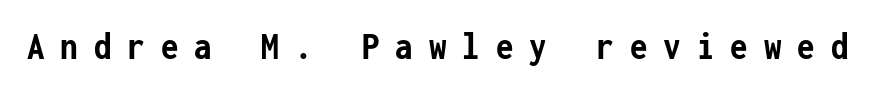
Q: Is the text bold? A: Yes.
Q: Is the text italic (slanted)? A: No, it is upright.
Q: Is the typeface a serif or a sans-serif typeface? A: Sans-serif.
Q: Is the text underlined? A: No.
Q: Is the spacing between letters normal or unusually wide? A: Unusually wide.
Q: Width (condensed, normal, or wide)? A: Condensed.
Q: Stroke contrast? A: Low.
Q: x-height? A: Medium.
Q: Monospaced? A: Yes.
